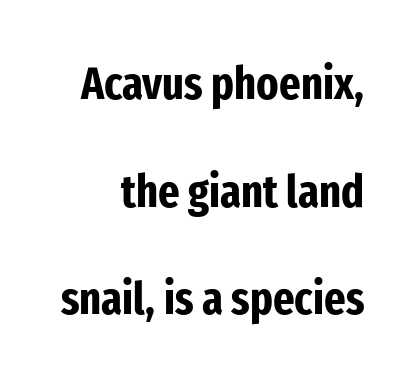
The image shows 46 px bold, condensed sans-serif type, upright; set right-aligned, loose line spacing (2.34x), normal letter spacing, not underlined; low stroke contrast and a medium x-height.
